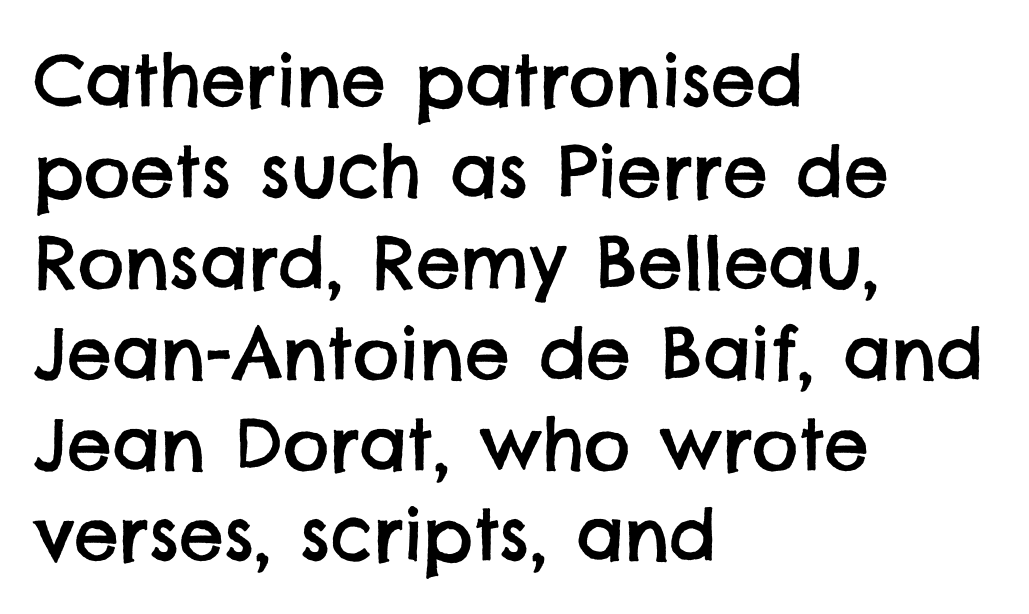
The image shows 71 px sans-serif type; set left-aligned, normal line spacing (1.28x), normal letter spacing, not underlined; low stroke contrast and a large x-height.
